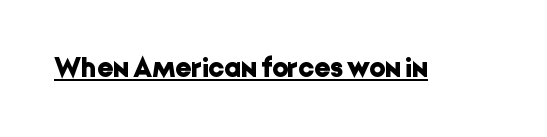
The image shows 28 px bold sans-serif type, upright; set normal letter spacing, underlined; low stroke contrast and a medium x-height.
